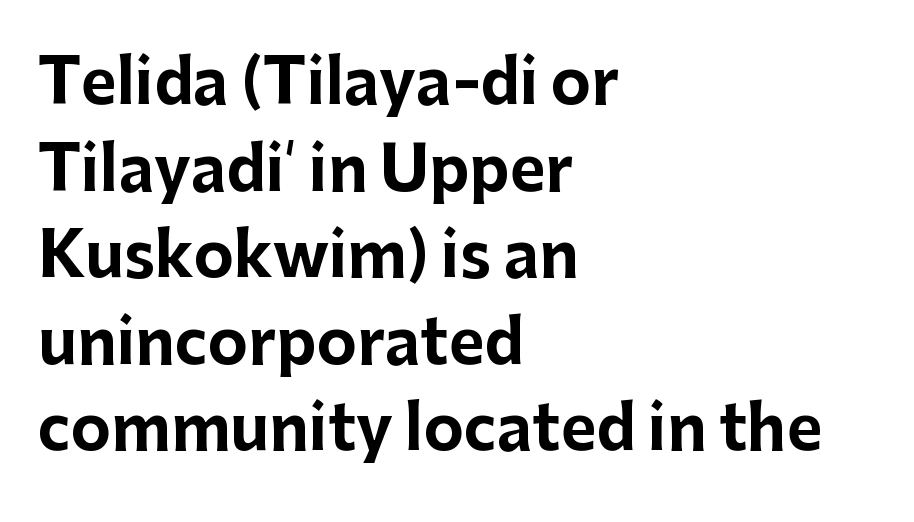
{"serif": "no", "italic": "no", "bold": "yes", "weight": "bold", "width": "normal", "stroke_contrast": "low", "x_height": "medium", "monospaced": "no", "underline": "no", "align": "left", "line_spacing": "normal", "line_spacing_ratio": 1.42, "letter_spacing": "normal", "letter_spacing_em": 0.0, "glyph_px": 61}
